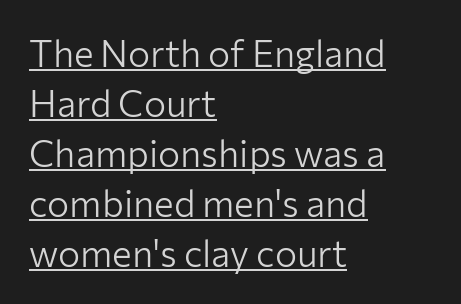
If you drew a line through each stem, it would be perfectly vertical. Weight: not bold — regular or lighter. No extra tracking has been applied to these lines. The words here are underlined. This rendering uses left alignment, leaving the right contour irregular. The face used here is proportionally spaced, like ordinary book or web type.
